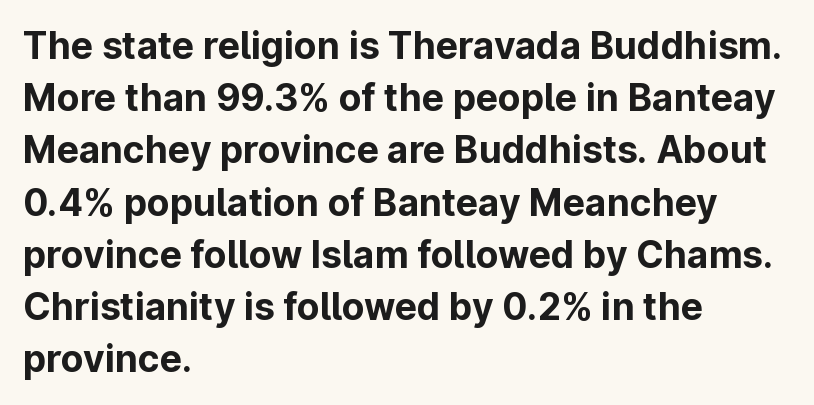
{"serif": "no", "italic": "no", "bold": "yes", "weight": "bold", "width": "normal", "stroke_contrast": "low", "x_height": "medium", "monospaced": "no", "underline": "no", "align": "left", "line_spacing": "normal", "line_spacing_ratio": 1.41, "letter_spacing": "normal", "letter_spacing_em": 0.0, "glyph_px": 37}
